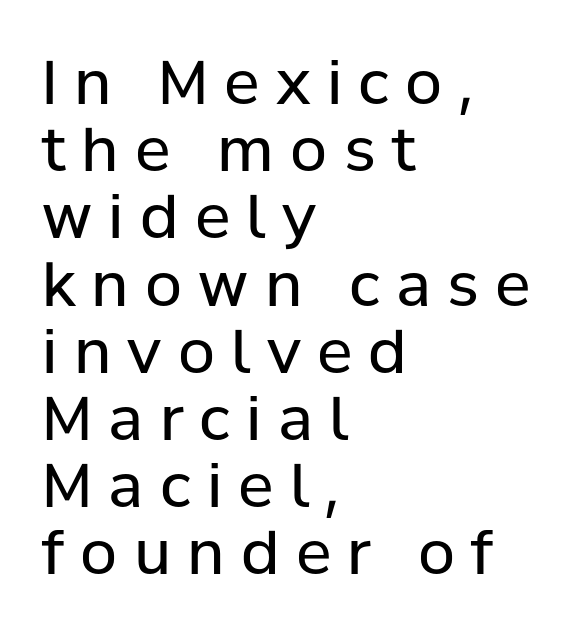
{"serif": "no", "italic": "no", "bold": "no", "weight": "regular", "width": "normal", "stroke_contrast": "low", "x_height": "medium", "monospaced": "no", "underline": "no", "align": "left", "line_spacing": "tight", "line_spacing_ratio": 1.12, "letter_spacing": "wide", "letter_spacing_em": 0.27, "glyph_px": 60}
